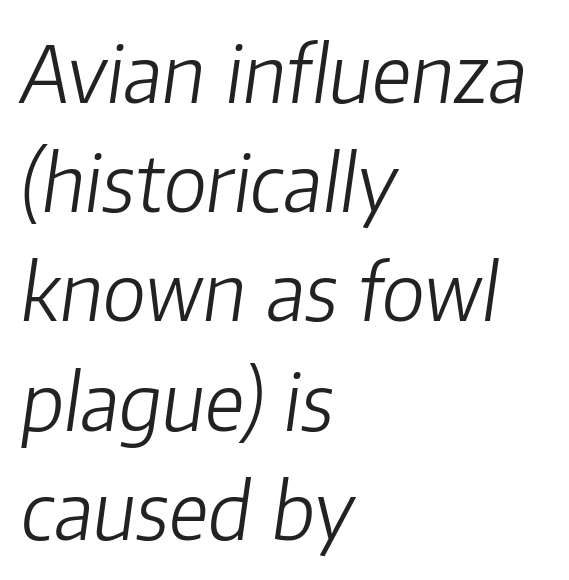
The words here are not underlined. How are the letters spaced? Ordinarily, with no added tracking. No chunkiness to these letters — they're not bold. Reading down the column, the eye jumps a familiar distance to each next line.
